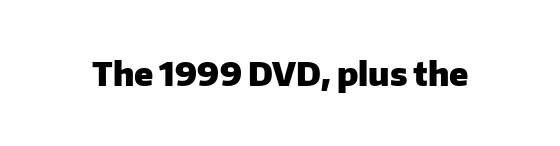
The image shows 33 px heavy sans-serif type, upright; set normal letter spacing, not underlined; low stroke contrast and a medium x-height.
